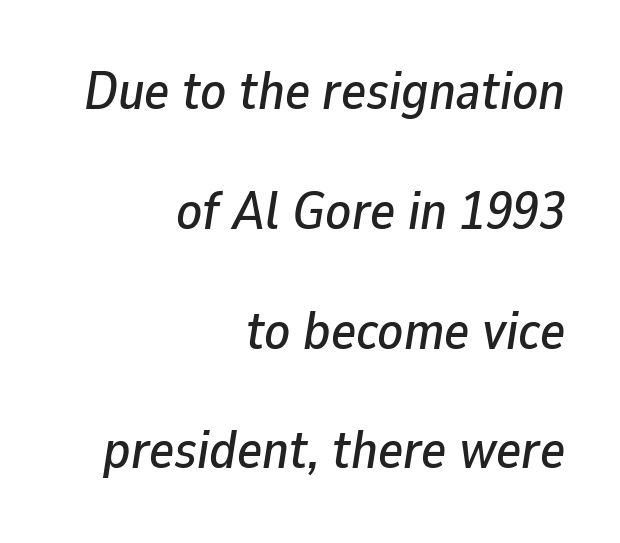
The image shows 53 px text type, italic (leaning right); set right-aligned, loose line spacing (2.26x), normal letter spacing, not underlined; low stroke contrast and a medium x-height.
